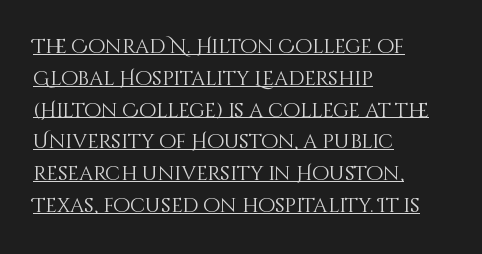
The image shows 20 px text type, upright; set left-aligned, normal line spacing (1.59x), normal letter spacing, underlined.
